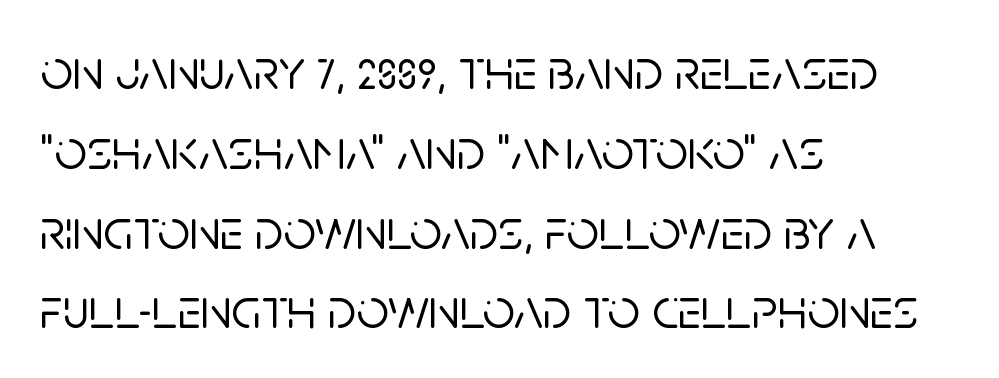
The lines in this sample share a left origin and differ only in where they stop. Nothing sits at the stroke ends, so this counts as sans-serif. What's the leading like? Ordinary, nothing unusual. A typesetter would call this proportional, since set widths differ per character. Italic? Not at all — the glyphs are vertical. Rule under the text: the space is simply empty.
